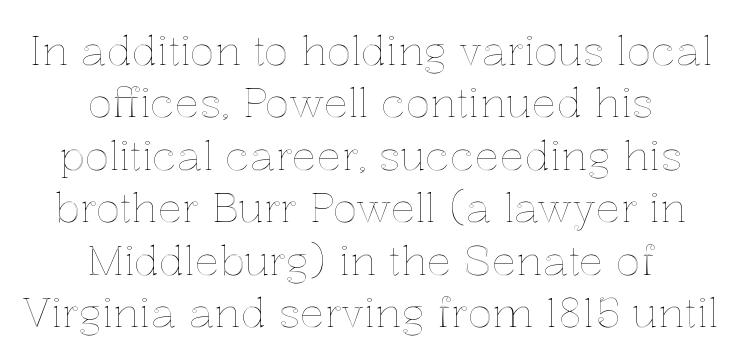
Q: Is the text italic (slanted)? A: No, it is upright.
Q: Is the text underlined? A: No.
Q: How is the paragraph aligned? A: Centered.
Q: Is the spacing between letters normal or unusually wide? A: Normal.
Q: Is the spacing between lines tight, normal or loose? A: Normal.
Q: Width (condensed, normal, or wide)? A: Normal.
Q: x-height? A: Medium.
Q: Monospaced? A: No.
